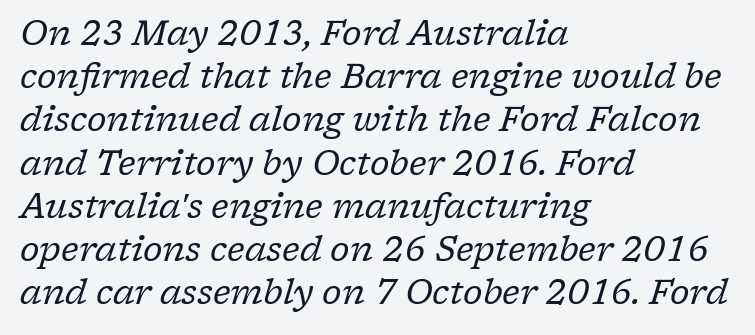
{"serif": "yes", "italic": "yes", "lean": "right", "slant_degrees": 17, "bold": "no", "weight": "regular", "width": "normal", "stroke_contrast": "low", "x_height": "medium", "monospaced": "no", "underline": "no", "align": "left", "line_spacing": "normal", "line_spacing_ratio": 1.27, "letter_spacing": "normal", "letter_spacing_em": 0.0, "glyph_px": 34}
